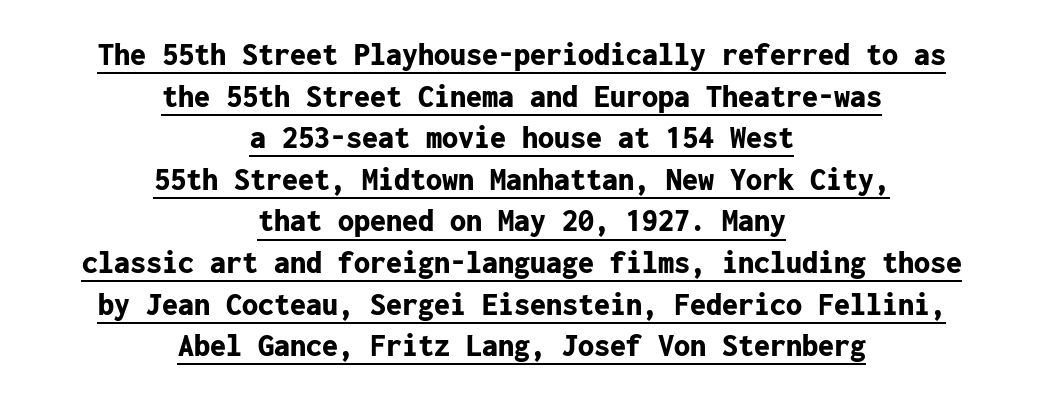
Q: Is the text bold? A: Yes.
Q: Is the text italic (slanted)? A: No, it is upright.
Q: Is the typeface a serif or a sans-serif typeface? A: Sans-serif.
Q: Is the text underlined? A: Yes.
Q: How is the paragraph aligned? A: Centered.
Q: Is the spacing between letters normal or unusually wide? A: Normal.
Q: Is the spacing between lines tight, normal or loose? A: Normal.
Q: Width (condensed, normal, or wide)? A: Normal.
Q: Stroke contrast? A: Low.
Q: x-height? A: Medium.
Q: Monospaced? A: Yes.
